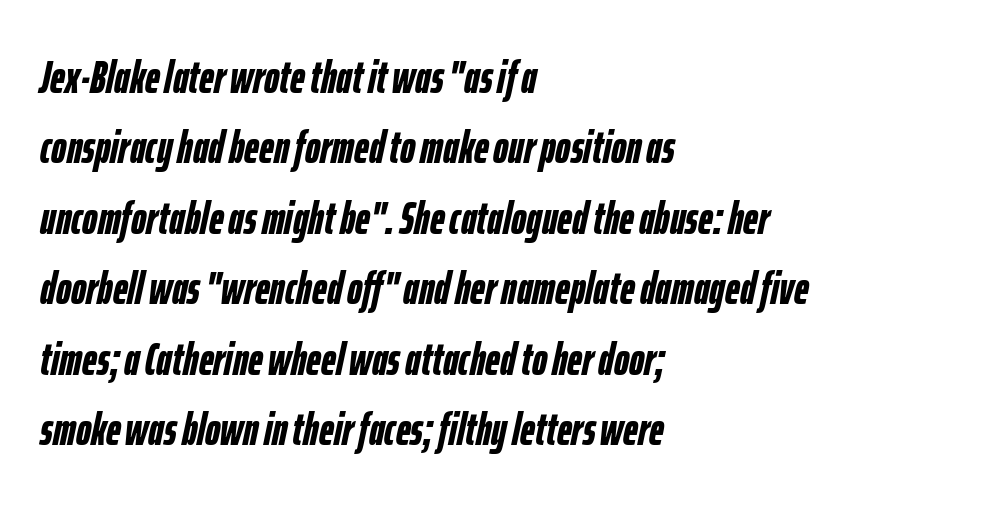
The image shows 46 px semibold, condensed type, italic (leaning right); set left-aligned, normal line spacing (1.53x), normal letter spacing, not underlined; low stroke contrast and a medium x-height.
